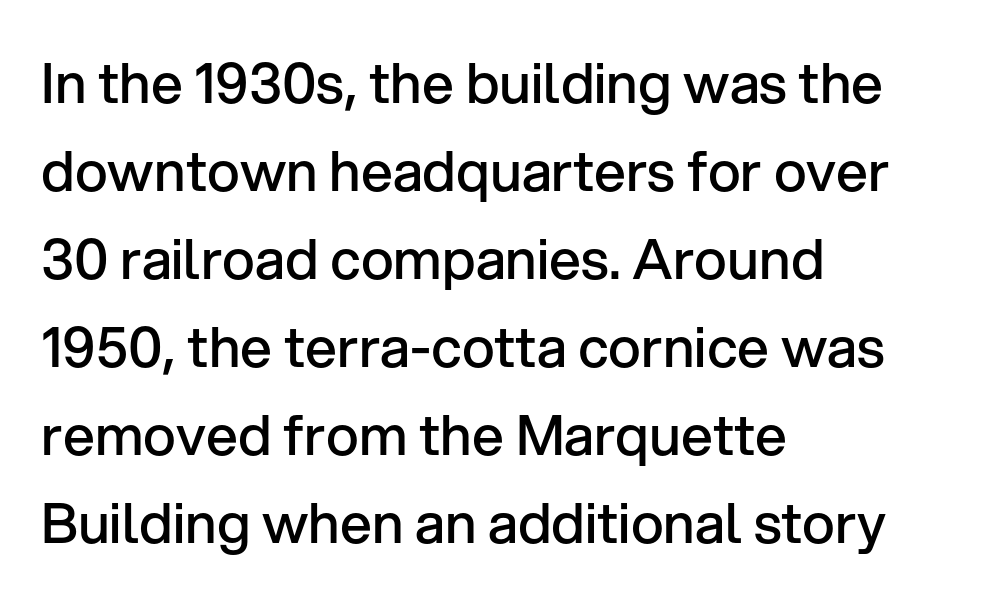
Underlining? Definitely not there. Line starts are locked; line ends wander. Stroke thickness is moderately raised; the sample reads as semibold. A normal amount of white space separates one row of letters from the next. Is this a fixed-width face? No — the glyphs have proportional, varying widths. Caption: standard tracking, unaltered.
